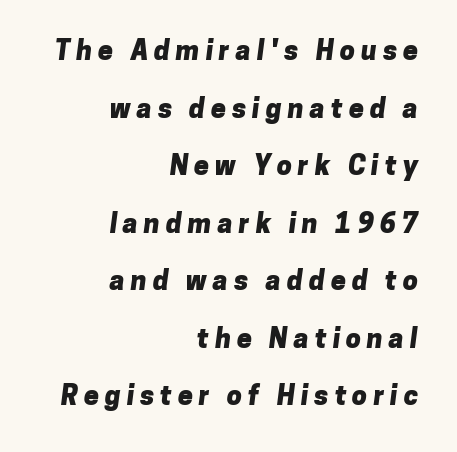
Q: Is the text bold? A: Yes.
Q: Is the text underlined? A: No.
Q: How is the paragraph aligned? A: Right-aligned.
Q: Is the spacing between letters normal or unusually wide? A: Unusually wide.
Q: Is the spacing between lines tight, normal or loose? A: Loose.
